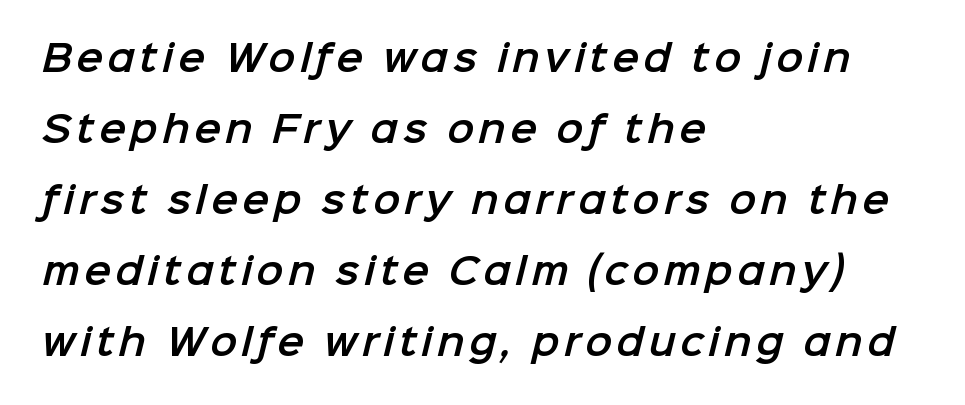
Regarding leading, the lines here are spaced well apart. Serif or sans? Sans — the stroke terminals are bare. Which margin do the lines hug? The left one — the right edge is uneven. Looks like regular typesetting: each glyph gets only the width it needs.
